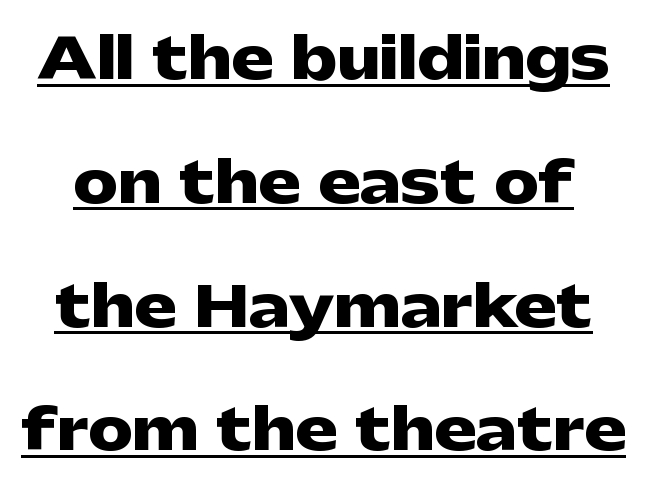
The sample's only ornament is a line tracing under the words. Each letter keeps its own natural width here, so spacing adapts to shape. The type is set solid horizontally, with unmodified tracking. Stroke terminals: plain, sans-serif. Each new line begins a long way beneath the previous one. Nope, not italic — everything's standing straight.
